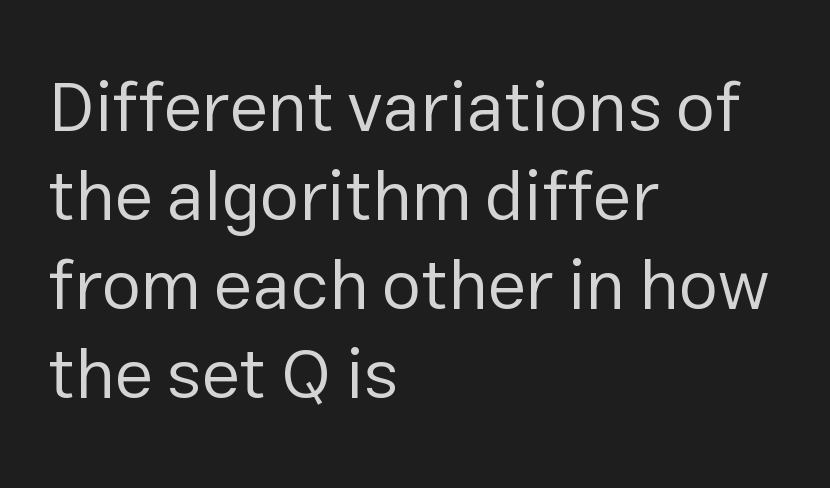
Q: Is the text bold? A: No.
Q: Is the text italic (slanted)? A: No, it is upright.
Q: Is the typeface a serif or a sans-serif typeface? A: Sans-serif.
Q: Is the text underlined? A: No.
Q: How is the paragraph aligned? A: Left-aligned.
Q: Is the spacing between letters normal or unusually wide? A: Normal.
Q: Is the spacing between lines tight, normal or loose? A: Normal.
Q: Width (condensed, normal, or wide)? A: Normal.
Q: Stroke contrast? A: Low.
Q: x-height? A: Medium.
Q: Monospaced? A: No.
